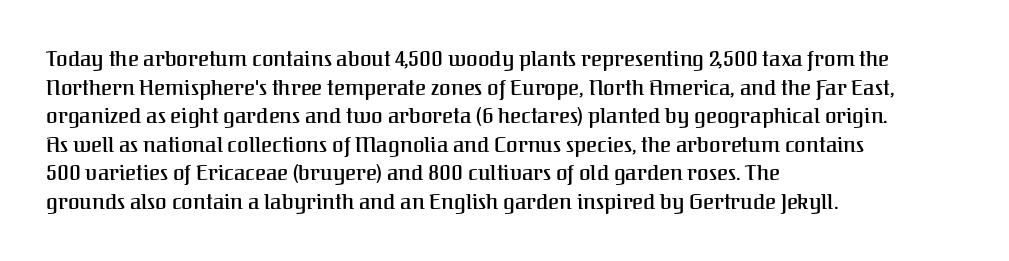
The image shows 21 px text type, upright; set left-aligned, normal line spacing (1.36x), normal letter spacing, not underlined.
